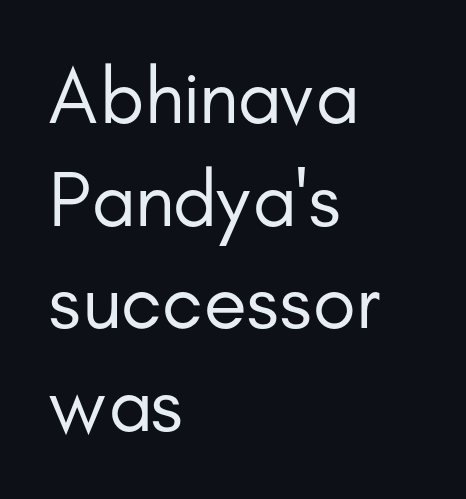
{"serif": "no", "italic": "no", "bold": "no", "weight": "regular", "width": "normal", "stroke_contrast": "low", "x_height": "small", "monospaced": "no", "underline": "no", "align": "left", "line_spacing": "normal", "line_spacing_ratio": 1.3, "letter_spacing": "normal", "letter_spacing_em": 0.0, "glyph_px": 79}
